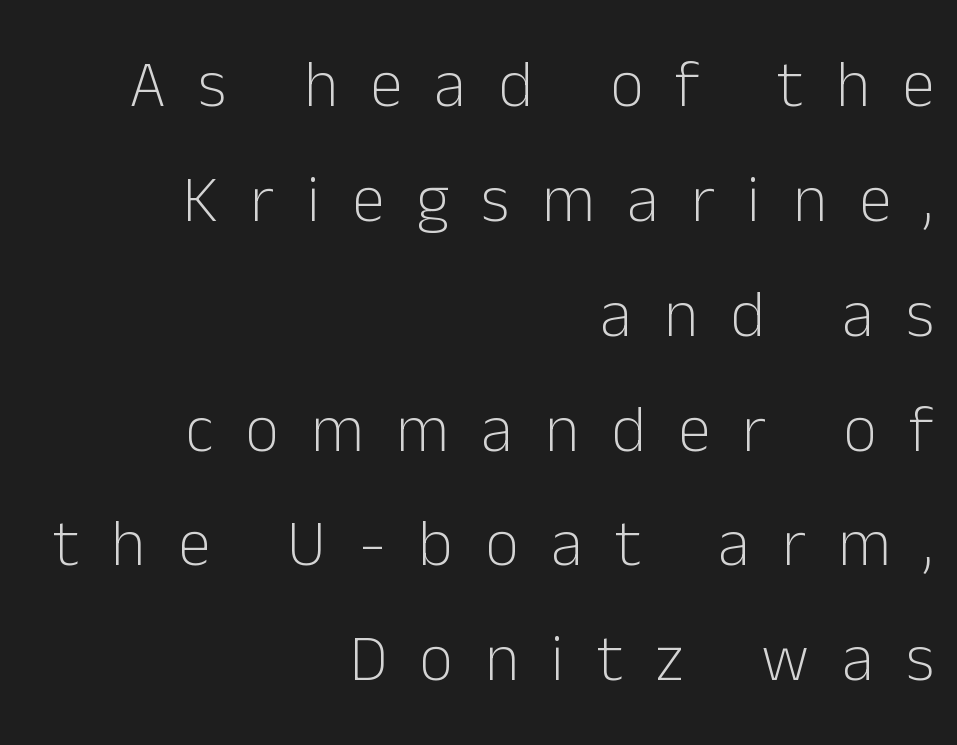
{"serif": "no", "italic": "no", "bold": "no", "weight": "light", "width": "normal", "stroke_contrast": "low", "x_height": "medium", "monospaced": "no", "underline": "no", "align": "right", "line_spacing_ratio": 1.74, "letter_spacing": "wide", "letter_spacing_em": 0.49, "glyph_px": 66}
